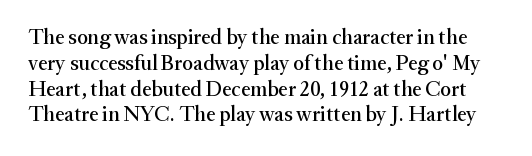
{"italic": "no", "underline": "no", "line_spacing_ratio": 1.23, "letter_spacing": "normal", "letter_spacing_em": 0.0, "glyph_px": 21}
